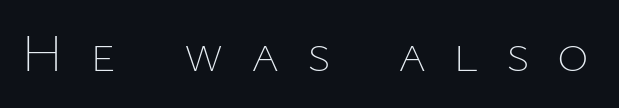
The image shows 54 px thin type, upright; set unusually wide letter spacing (+0.5 em), not underlined; low stroke contrast and a medium x-height.
